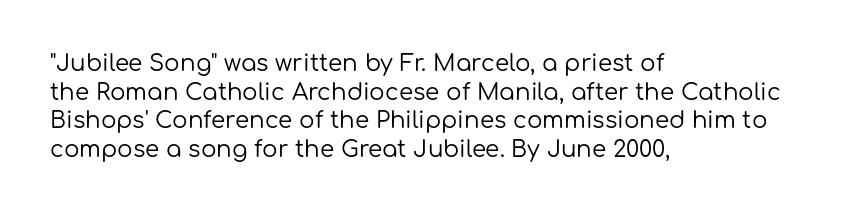
The lines sit at an ordinary, default distance from one another. The text block is weighted toward the left margin, trailing off unevenly rightward. Tracking value appears to be zero — textbook default spacing. Has an underline been added? It has not. Stroke mass is kept to a normal reading level or below.
